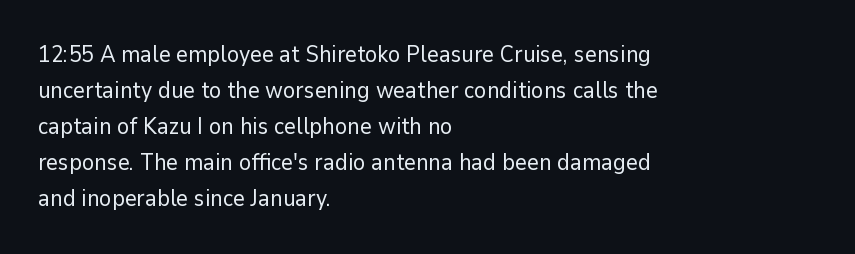
Q: Is the text bold? A: No.
Q: Is the text italic (slanted)? A: No, it is upright.
Q: Is the text underlined? A: No.
Q: How is the paragraph aligned? A: Left-aligned.
Q: Is the spacing between letters normal or unusually wide? A: Normal.
Q: Is the spacing between lines tight, normal or loose? A: Normal.
